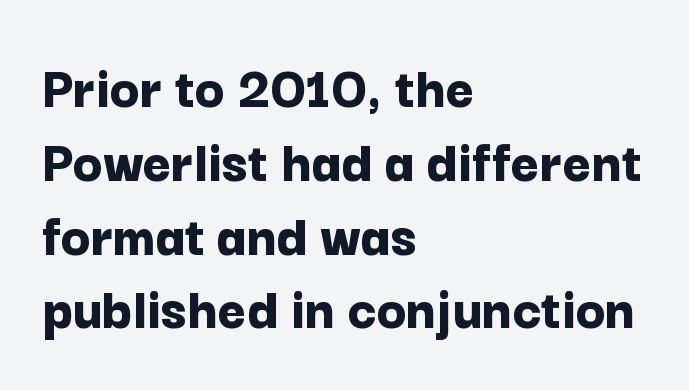
{"serif": "no", "italic": "no", "bold": "yes", "weight": "bold", "width": "normal", "stroke_contrast": "low", "x_height": "medium", "monospaced": "no", "underline": "no", "align": "left", "line_spacing_ratio": 1.21, "letter_spacing": "normal", "letter_spacing_em": 0.0, "glyph_px": 61}
